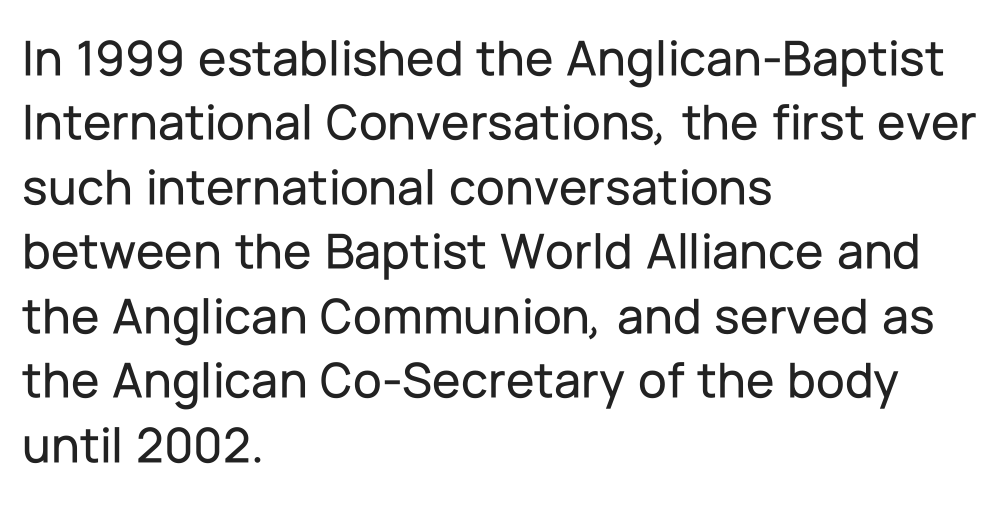
The image shows 52 px sans-serif type, upright; set left-aligned, line spacing 1.24x, normal letter spacing, not underlined; low stroke contrast and a medium x-height.
